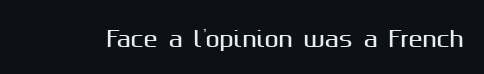
The image shows 21 px text type, upright; set normal letter spacing, not underlined.
